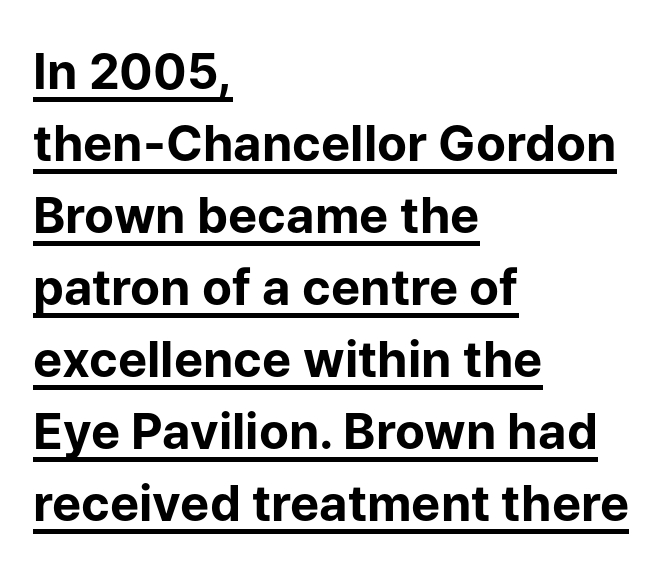
The image shows 49 px bold sans-serif type, upright; set left-aligned, normal line spacing (1.47x), normal letter spacing, underlined; low stroke contrast and a medium x-height.
